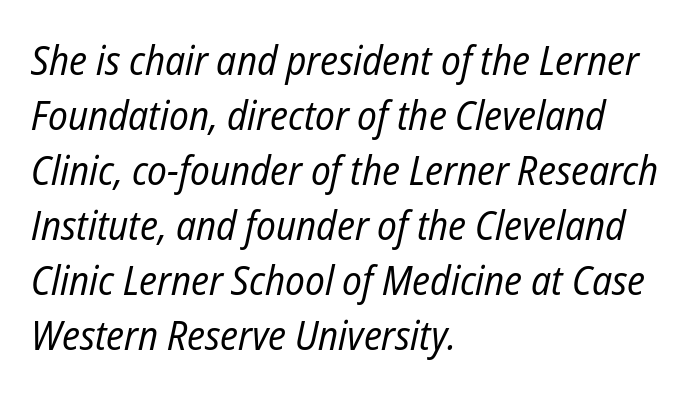
Q: Is the text bold? A: No.
Q: Is the text italic (slanted)? A: Yes, it leans right by about 12 degrees.
Q: Is the text underlined? A: No.
Q: How is the paragraph aligned? A: Left-aligned.
Q: Is the spacing between letters normal or unusually wide? A: Normal.
Q: Is the spacing between lines tight, normal or loose? A: Normal.
Q: Width (condensed, normal, or wide)? A: Condensed.
Q: Stroke contrast? A: Low.
Q: x-height? A: Medium.
Q: Monospaced? A: No.
